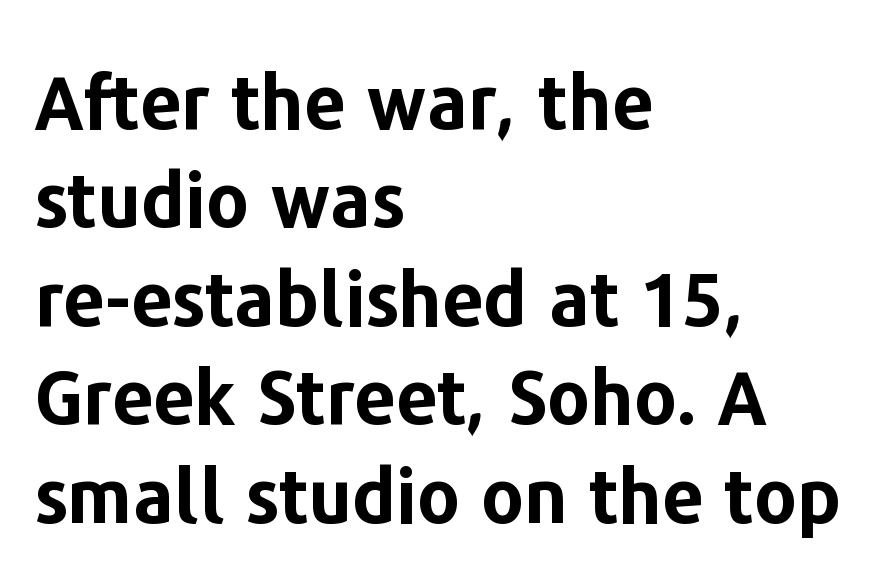
The image shows 74 px bold sans-serif type, upright; set left-aligned, normal line spacing (1.33x), normal letter spacing, not underlined; low stroke contrast and a medium x-height.
